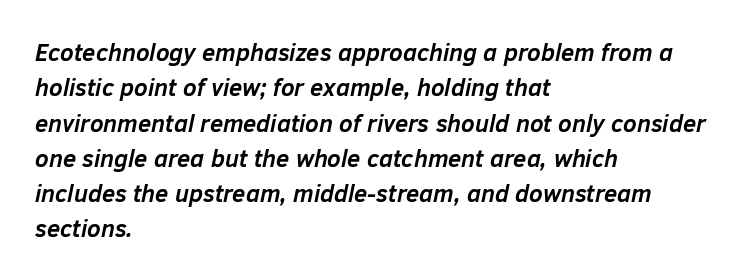
Interline gaps are of average width in this sample. The paragraph shown leans on its left margin. Descenders hang freely into open space. The typesetting leans heavy: a genuine bold.
